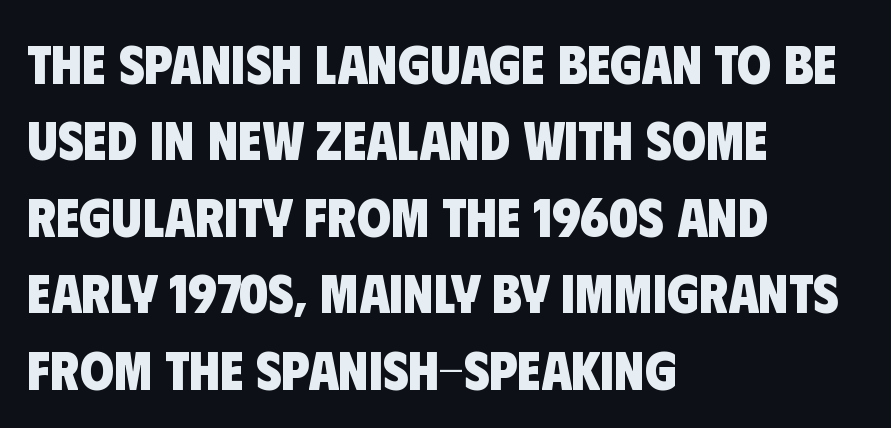
Q: Is the text bold? A: Yes.
Q: Is the typeface a serif or a sans-serif typeface? A: Sans-serif.
Q: Is the text underlined? A: No.
Q: How is the paragraph aligned? A: Left-aligned.
Q: Is the spacing between letters normal or unusually wide? A: Normal.
Q: Is the spacing between lines tight, normal or loose? A: Normal.
Q: Width (condensed, normal, or wide)? A: Condensed.
Q: Stroke contrast? A: Low.
Q: x-height? A: Large.
Q: Monospaced? A: No.
